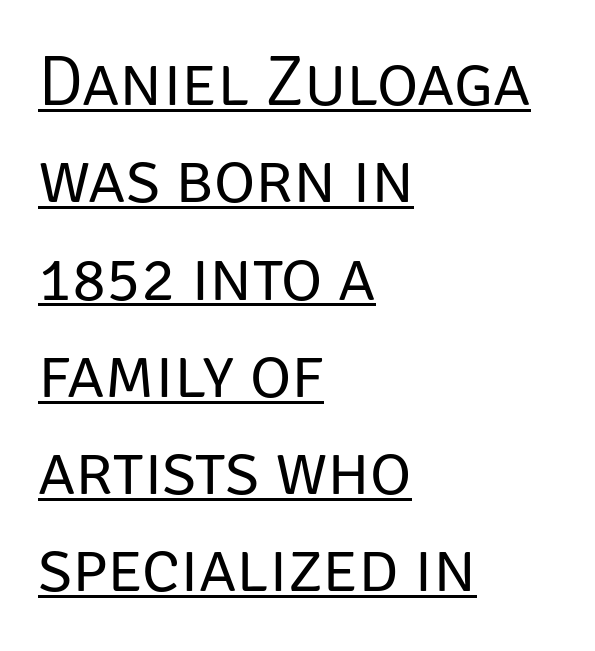
{"serif": "no", "italic": "no", "bold": "no", "weight": "regular", "width": "normal", "stroke_contrast": "low", "x_height": "large", "monospaced": "no", "underline": "yes", "align": "left", "line_spacing": "normal", "line_spacing_ratio": 1.37, "letter_spacing": "normal", "letter_spacing_em": 0.0, "glyph_px": 71}
